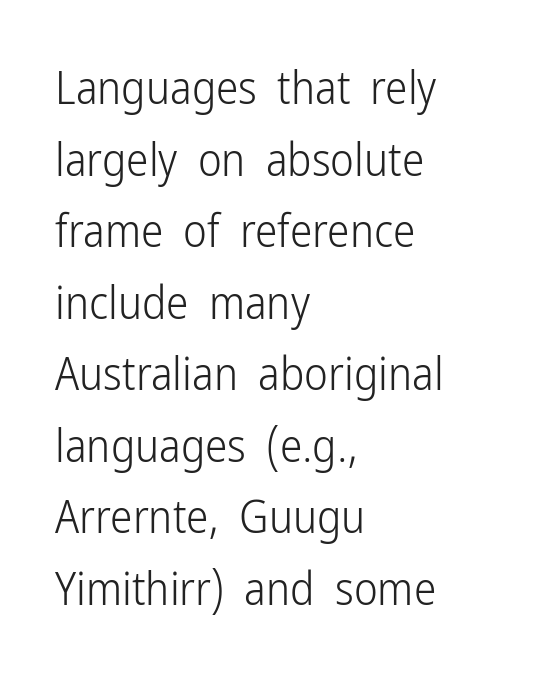
Q: Is the text bold? A: No.
Q: Is the text italic (slanted)? A: No, it is upright.
Q: Is the typeface a serif or a sans-serif typeface? A: Sans-serif.
Q: Is the text underlined? A: No.
Q: How is the paragraph aligned? A: Left-aligned.
Q: Is the spacing between letters normal or unusually wide? A: Normal.
Q: Is the spacing between lines tight, normal or loose? A: Normal.
Q: Width (condensed, normal, or wide)? A: Condensed.
Q: Stroke contrast? A: Low.
Q: x-height? A: Medium.
Q: Monospaced? A: No.
